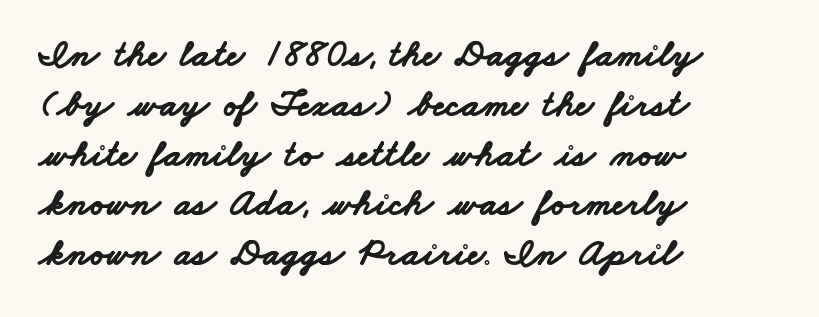
A typesetter would call this proportional, since set widths differ per character. Does the copy run flush right? No — it runs flush left. The letters are bold, with thick, heavy strokes. Tracking here is standard; glyphs follow each other at the usual distance. This rendering features lettering with no underline.
